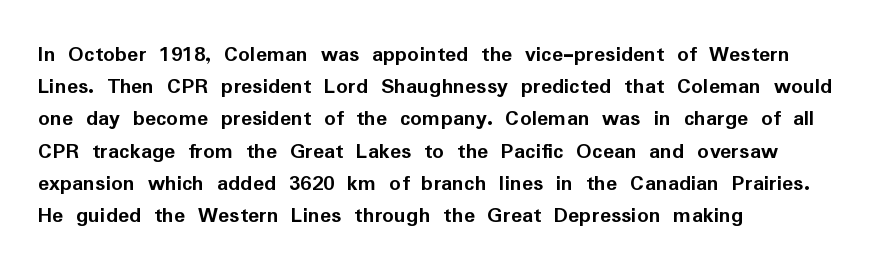
Teacher's note: observe the even left margin — that is flush-left alignment. Tracking here is standard; glyphs follow each other at the usual distance. Horizontal bands of white between lines are of average thickness. Is the type bold? Yes — the strokes are clearly thick and heavy. This is the regular roman posture of the typeface.
